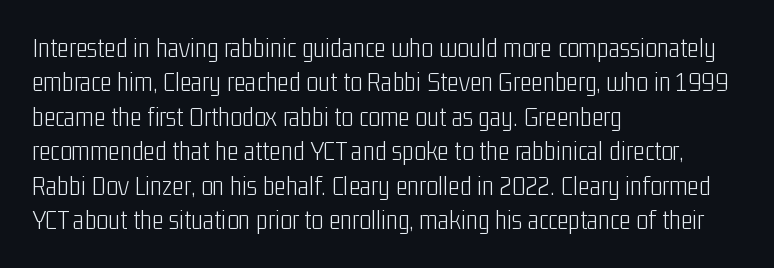
Q: Is the text bold? A: No.
Q: Is the text italic (slanted)? A: No, it is upright.
Q: Is the typeface a serif or a sans-serif typeface? A: Sans-serif.
Q: Is the text underlined? A: No.
Q: How is the paragraph aligned? A: Left-aligned.
Q: Is the spacing between letters normal or unusually wide? A: Normal.
Q: Width (condensed, normal, or wide)? A: Condensed.
Q: Stroke contrast? A: Low.
Q: x-height? A: Medium.
Q: Monospaced? A: No.
